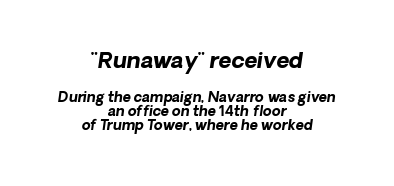
The image shows 22 px bold type, italic (leaning right); set centered, tight line spacing (1.01x), normal letter spacing, not underlined; the first (top) block is 1.57x larger.
